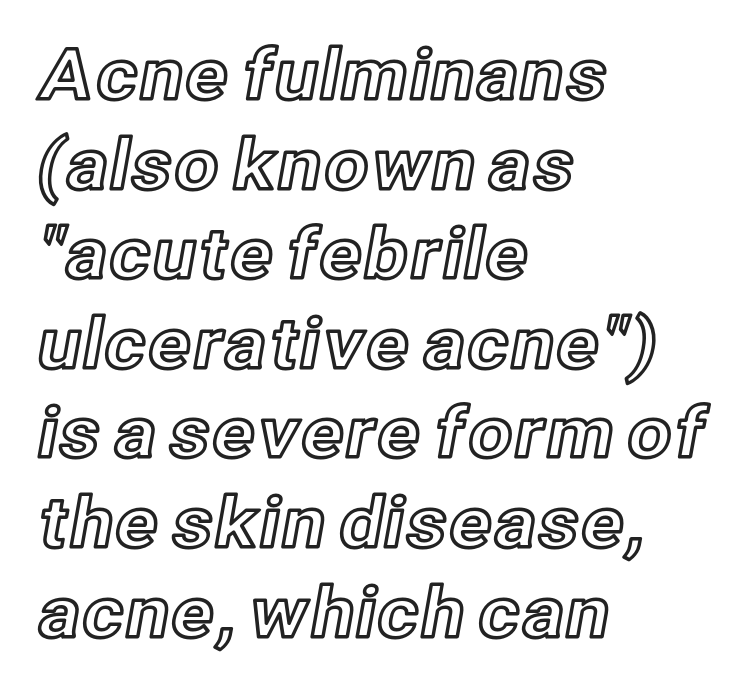
Students, observe: this is what conventionally led text looks like. Looks like regular typesetting: each glyph gets only the width it needs. Anything drawn beneath the words? Only blank space. The rendering keeps characters at their native spacing.
